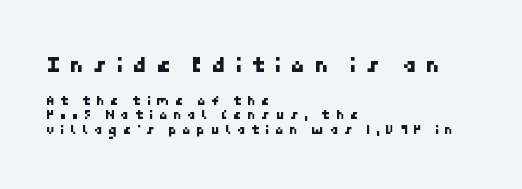
{"underline": "no", "align": "left", "line_spacing": "tight", "line_spacing_ratio": 1.05, "letter_spacing": "wide", "letter_spacing_em": 0.39, "larger_block": "first", "size_ratio": 1.64, "glyph_px": 23}
